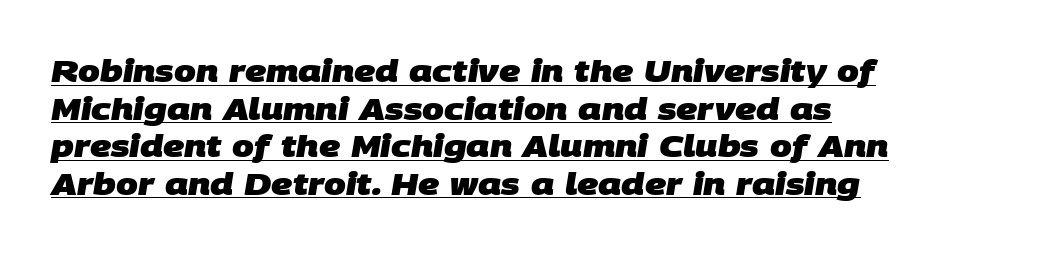
The image shows 31 px heavy sans-serif type; set left-aligned, line spacing 1.21x, normal letter spacing, underlined; low stroke contrast and a large x-height.
